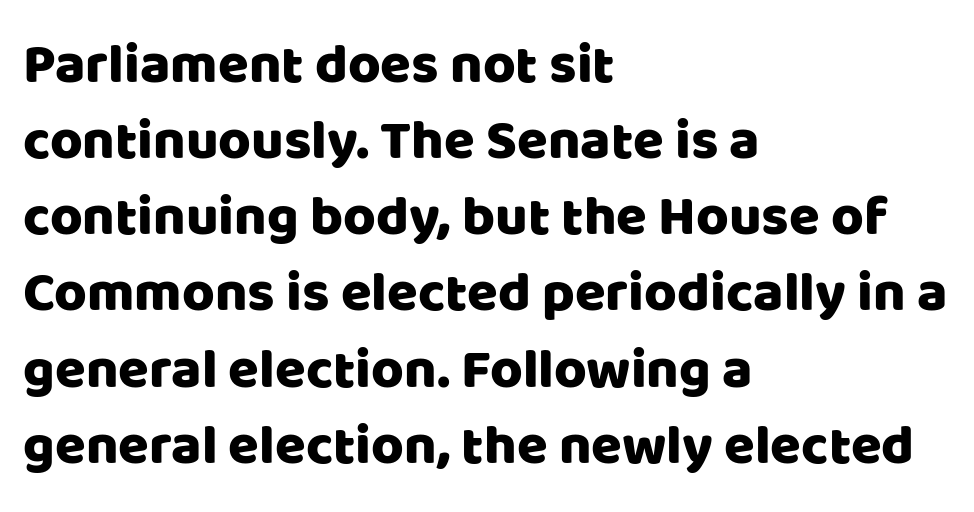
The image shows 56 px sans-serif type, upright; set left-aligned, normal line spacing (1.36x), normal letter spacing, not underlined; low stroke contrast and a large x-height.
